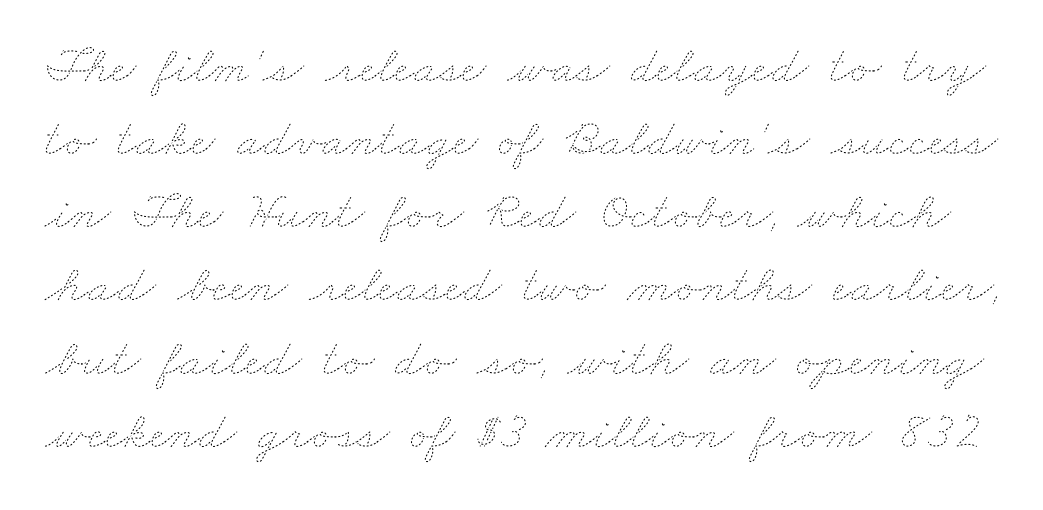
The passage shown is typed in a proportional face where columns would drift. The space between consecutive lines is moderate. The tracking reads as untouched default to a designer's eye. Glance below the letters and you will spot only blank space. Stems here are at most as thick as an everyday book face.
